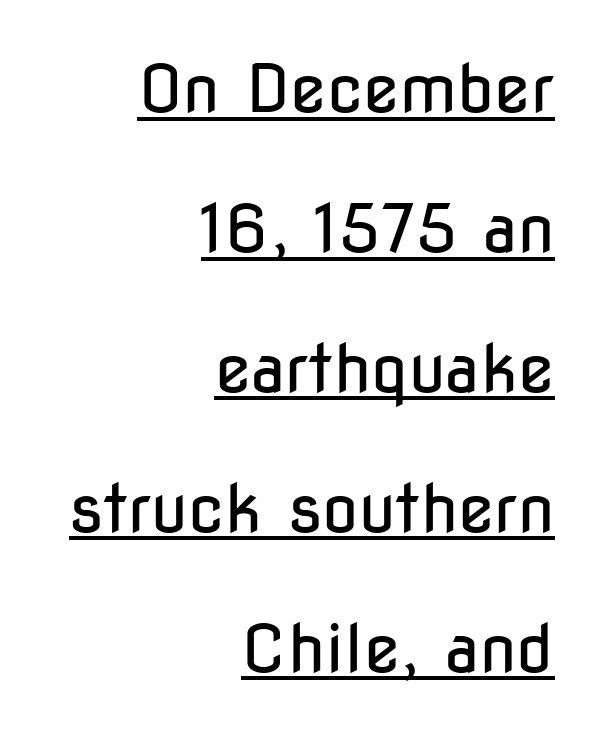
{"serif": "no", "italic": "no", "bold": "no", "weight": "regular", "width": "condensed", "stroke_contrast": "low", "x_height": "medium", "monospaced": "no", "underline": "yes", "align": "right", "line_spacing": "loose", "line_spacing_ratio": 2.12, "letter_spacing": "normal", "letter_spacing_em": 0.0, "glyph_px": 66}
